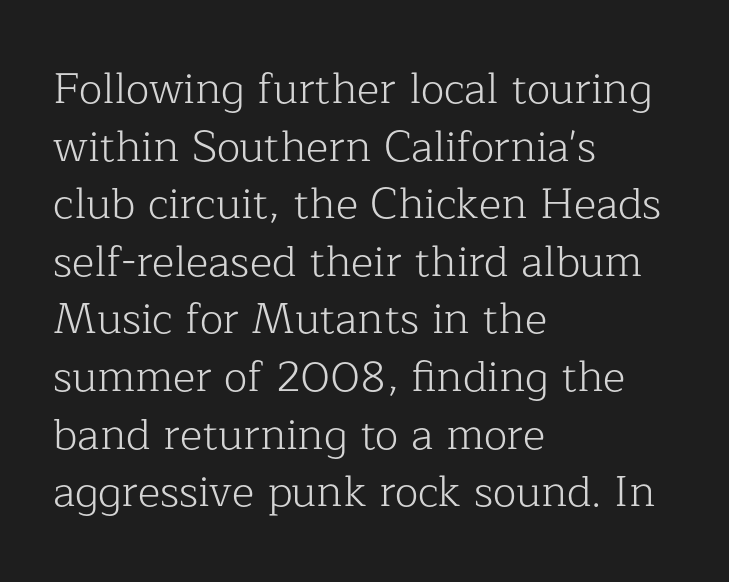
The image shows 43 px light serif type, upright; set left-aligned, normal line spacing (1.34x), normal letter spacing, not underlined; low stroke contrast and a medium x-height.
